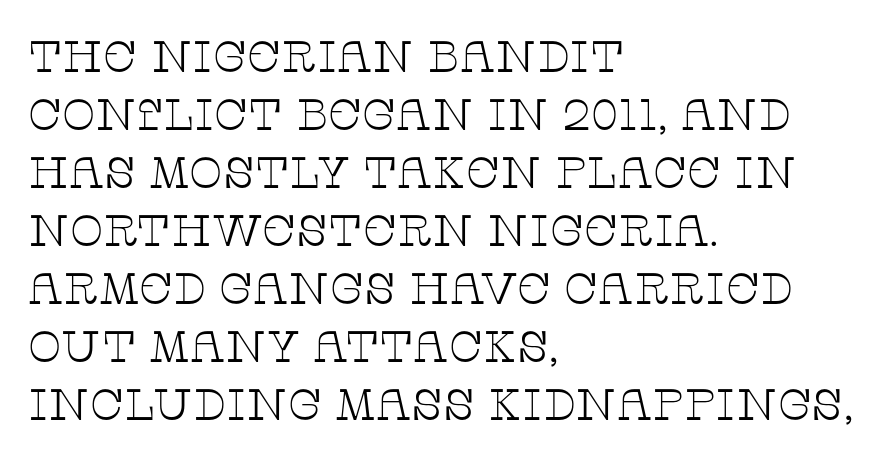
Q: Is the text bold? A: No.
Q: Is the text italic (slanted)? A: No, it is upright.
Q: Is the typeface a serif or a sans-serif typeface? A: Serif.
Q: Is the text underlined? A: No.
Q: How is the paragraph aligned? A: Left-aligned.
Q: Is the spacing between letters normal or unusually wide? A: Normal.
Q: Is the spacing between lines tight, normal or loose? A: Normal.
Q: Width (condensed, normal, or wide)? A: Wide.
Q: Stroke contrast? A: Low.
Q: x-height? A: Large.
Q: Monospaced? A: No.
